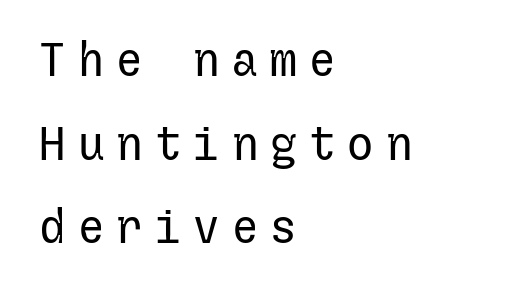
Q: Is the text bold? A: No.
Q: Is the text italic (slanted)? A: No, it is upright.
Q: Is the typeface a serif or a sans-serif typeface? A: Sans-serif.
Q: Is the text underlined? A: No.
Q: How is the paragraph aligned? A: Left-aligned.
Q: Is the spacing between letters normal or unusually wide? A: Unusually wide.
Q: Width (condensed, normal, or wide)? A: Normal.
Q: Stroke contrast? A: Low.
Q: x-height? A: Medium.
